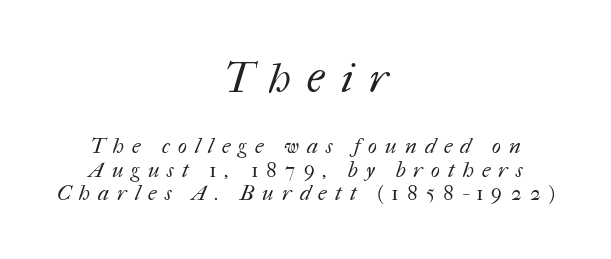
Q: Is the text bold? A: No.
Q: Is the text underlined? A: No.
Q: How is the paragraph aligned? A: Centered.
Q: Is the spacing between letters normal or unusually wide? A: Unusually wide.
Q: Is the spacing between lines tight, normal or loose? A: Tight.
Q: Which block of text is set in a larger size, the first (top) or the second (bottom)? A: The first (top) one.
Q: Width (condensed, normal, or wide)? A: Normal.
Q: Stroke contrast? A: Medium.
Q: x-height? A: Medium.
Q: Monospaced? A: No.
